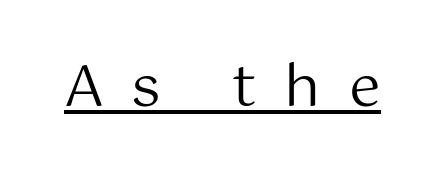
Each line of the rendering has a horizontal stroke beneath the glyphs. Nope, no serifs anywhere on these letters. Style check: upright. You could not count columns in this text — the font is proportionally spaced.
